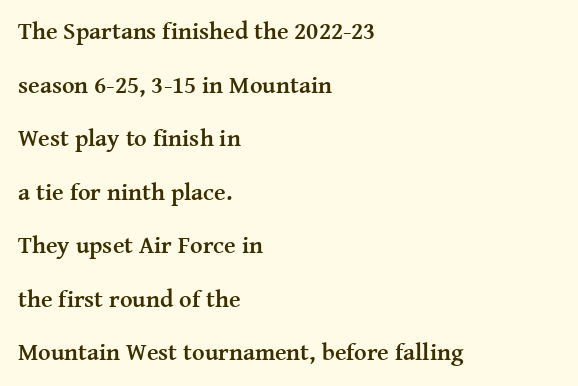
Q: Is the text bold? A: Yes.
Q: Is the text italic (slanted)? A: No, it is upright.
Q: Is the text underlined? A: No.
Q: How is the paragraph aligned? A: Left-aligned.
Q: Is the spacing between letters normal or unusually wide? A: Normal.
Q: Is the spacing between lines tight, normal or loose? A: Loose.
